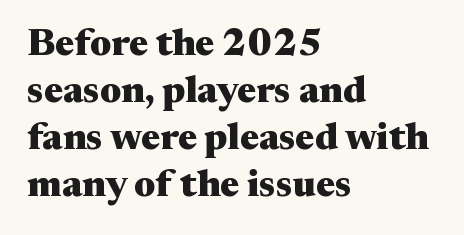
{"serif": "yes", "italic": "no", "bold": "yes", "weight": "heavy", "width": "wide", "stroke_contrast": "medium", "x_height": "medium", "monospaced": "no", "underline": "no", "align": "left", "line_spacing_ratio": 1.24, "letter_spacing": "normal", "letter_spacing_em": 0.0, "glyph_px": 38}
